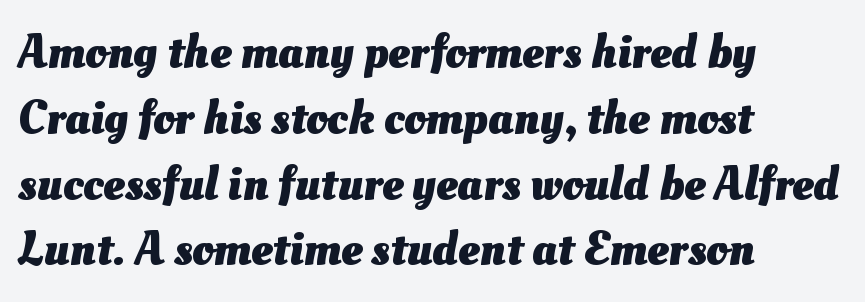
Horizontal bands of white between lines are of average thickness. This sample has the flowing, uneven cadence of proportional lettering. The gaps between neighbouring characters are ordinary and unremarkable. Underlining? Definitely not there. The rendering uses a bold face; every stroke is thick and dark. Does the copy run flush right? No — it runs flush left.
